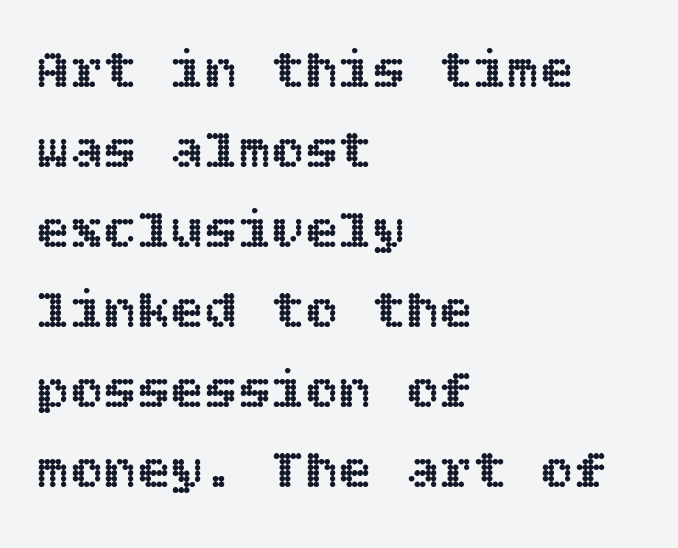
{"italic": "no", "width": "normal", "x_height": "large", "underline": "no", "align": "left", "line_spacing": "normal", "line_spacing_ratio": 1.43, "letter_spacing": "normal", "letter_spacing_em": 0.0, "glyph_px": 56}
